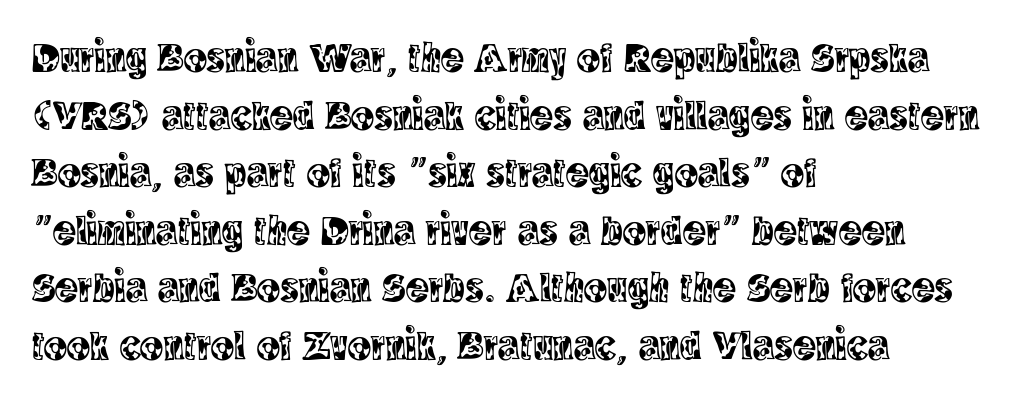
The image shows 43 px condensed serif type, upright; set left-aligned, normal line spacing (1.34x), normal letter spacing, not underlined; a large x-height.
